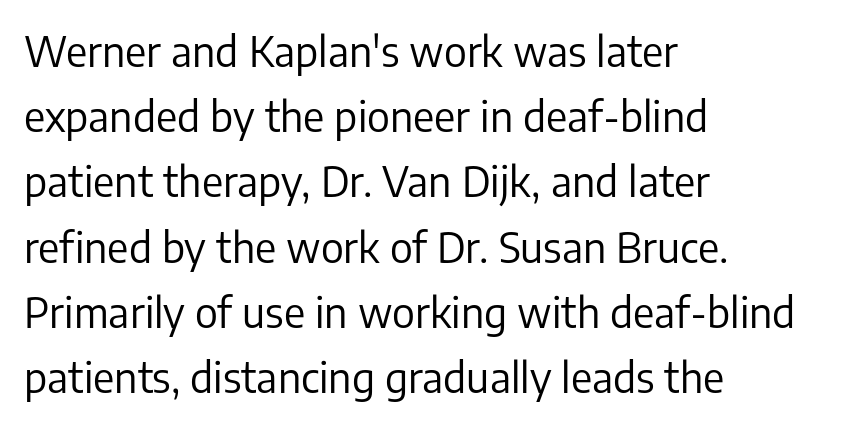
This sample uses an upright cut, with every glyph sitting square on the baseline. This sample uses plain, unmodified letter spacing. Each letter keeps its own natural width here, so spacing adapts to shape. The face used here is a sans, in the tradition of grotesques and geometrics.
